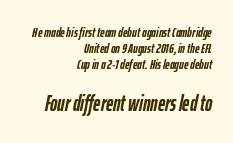
The image shows 22 px bold type, italic (leaning right); set right-aligned, tight line spacing (1.13x), normal letter spacing, not underlined; the second (bottom) block is 1.57x larger.
